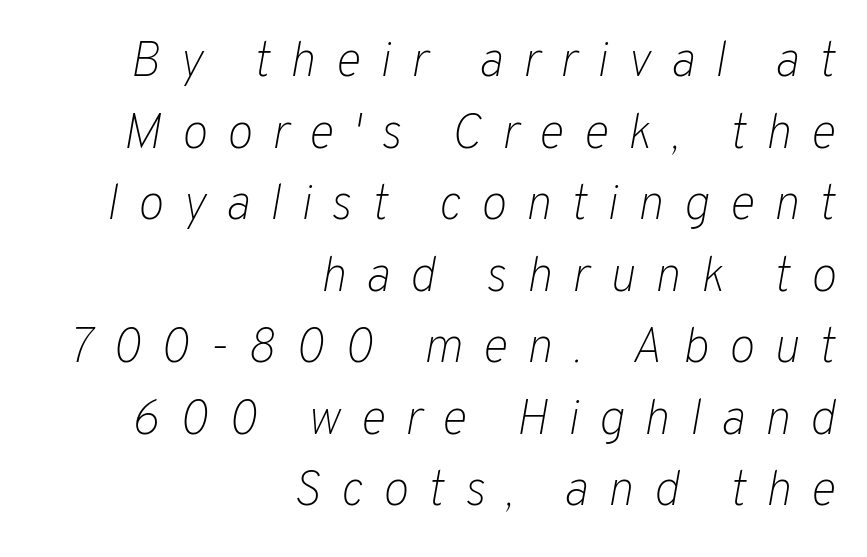
Q: Is the text bold? A: No.
Q: Is the text italic (slanted)? A: Yes, it leans right by about 10 degrees.
Q: Is the text underlined? A: No.
Q: How is the paragraph aligned? A: Right-aligned.
Q: Is the spacing between letters normal or unusually wide? A: Unusually wide.
Q: Is the spacing between lines tight, normal or loose? A: Normal.
Q: Width (condensed, normal, or wide)? A: Normal.
Q: Stroke contrast? A: Low.
Q: x-height? A: Medium.
Q: Monospaced? A: No.
